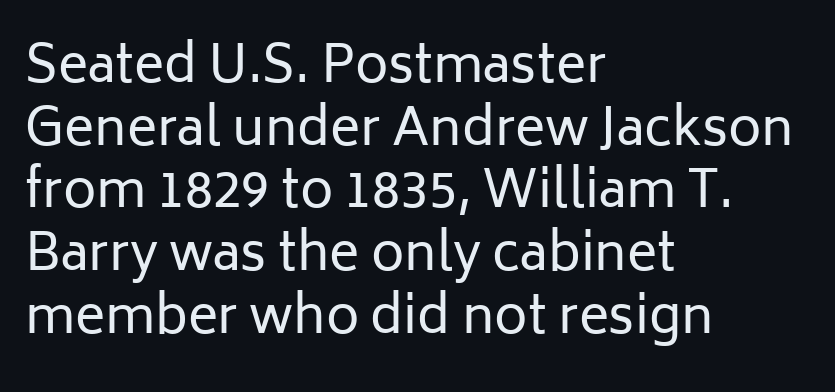
The image shows 51 px regular-weight sans-serif type, upright; set left-aligned, line spacing 1.23x, normal letter spacing, not underlined; low stroke contrast and a medium x-height.
